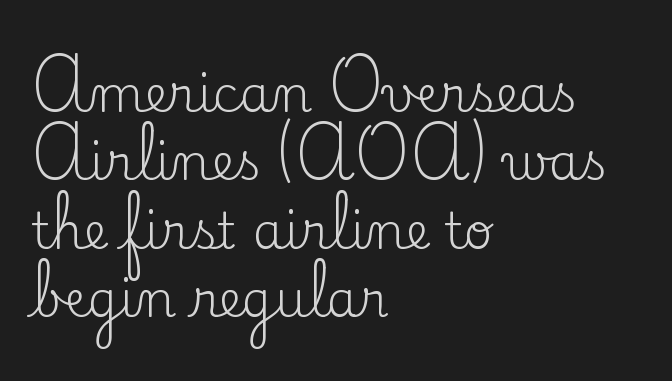
{"italic": "no", "bold": "no", "weight": "regular", "width": "normal", "stroke_contrast": "low", "x_height": "small", "monospaced": "no", "underline": "no", "align": "left", "line_spacing": "normal", "line_spacing_ratio": 1.37, "letter_spacing": "normal", "letter_spacing_em": 0.0, "glyph_px": 50}
